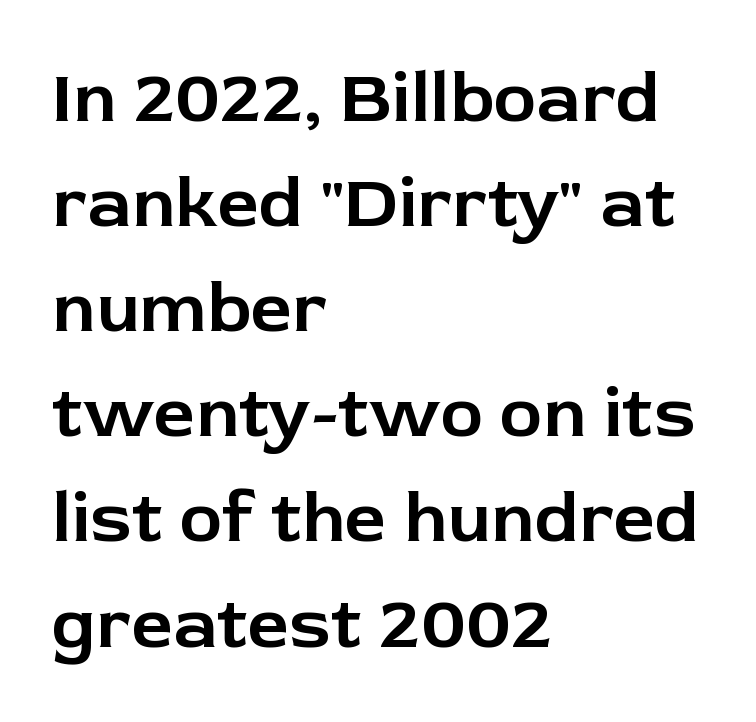
Q: Is the text italic (slanted)? A: No, it is upright.
Q: Is the typeface a serif or a sans-serif typeface? A: Sans-serif.
Q: Is the text underlined? A: No.
Q: How is the paragraph aligned? A: Left-aligned.
Q: Is the spacing between letters normal or unusually wide? A: Normal.
Q: Is the spacing between lines tight, normal or loose? A: Normal.
Q: Width (condensed, normal, or wide)? A: Normal.
Q: Stroke contrast? A: Low.
Q: x-height? A: Medium.
Q: Monospaced? A: No.
